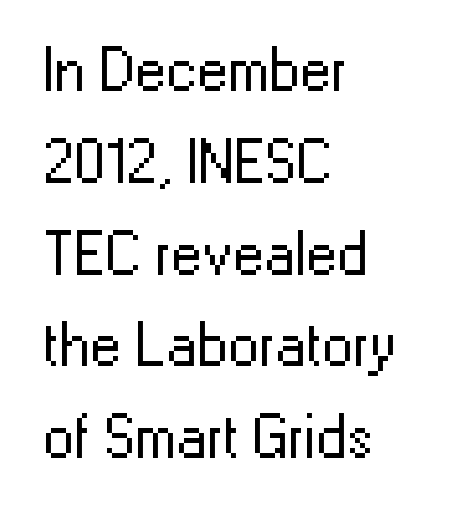
The image shows 62 px regular-weight sans-serif type, upright; set left-aligned, normal line spacing (1.48x), normal letter spacing, not underlined; low stroke contrast and a medium x-height.
